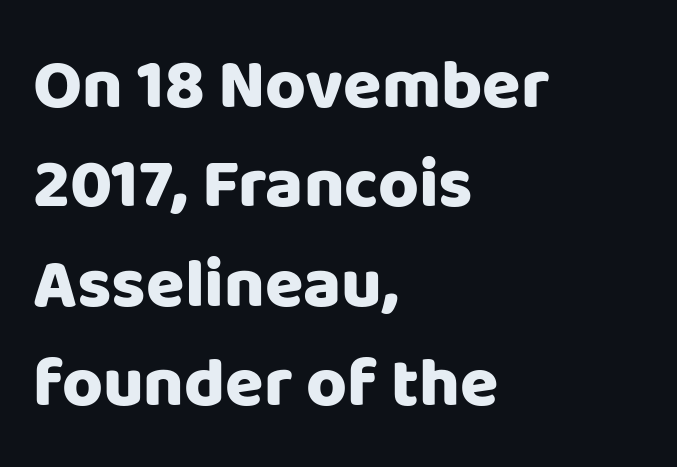
Looks like regular typesetting: each glyph gets only the width it needs. You can tell it's not italic because the verticals are truly vertical. Layout note: lines flush left. Grotesque or geometric, the face here clearly has no serifs. A bare baseline throughout the passage. How are the letters spaced? Ordinarily, with no added tracking.
